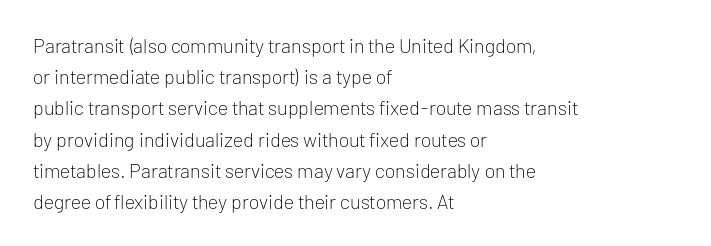
{"italic": "no", "bold": "no", "underline": "no", "align": "left", "line_spacing": "normal", "line_spacing_ratio": 1.56, "letter_spacing": "normal", "letter_spacing_em": 0.0, "glyph_px": 20}
